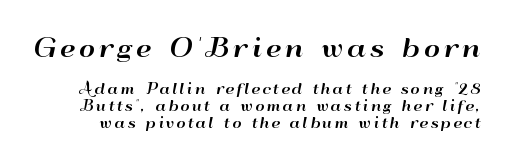
Q: Is the text italic (slanted)? A: Yes.
Q: Is the text underlined? A: No.
Q: Which block of text is set in a larger size, the first (top) or the second (bottom)? A: The first (top) one.
